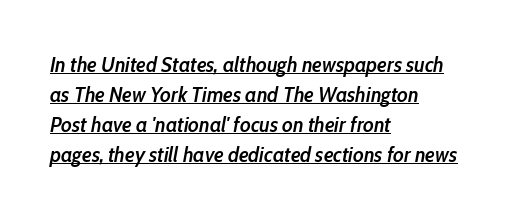
Q: Is the text bold? A: Semi-bold.
Q: Is the text italic (slanted)? A: Yes, it leans right by about 10 degrees.
Q: Is the text underlined? A: Yes.
Q: How is the paragraph aligned? A: Left-aligned.
Q: Is the spacing between letters normal or unusually wide? A: Normal.
Q: Is the spacing between lines tight, normal or loose? A: Normal.
